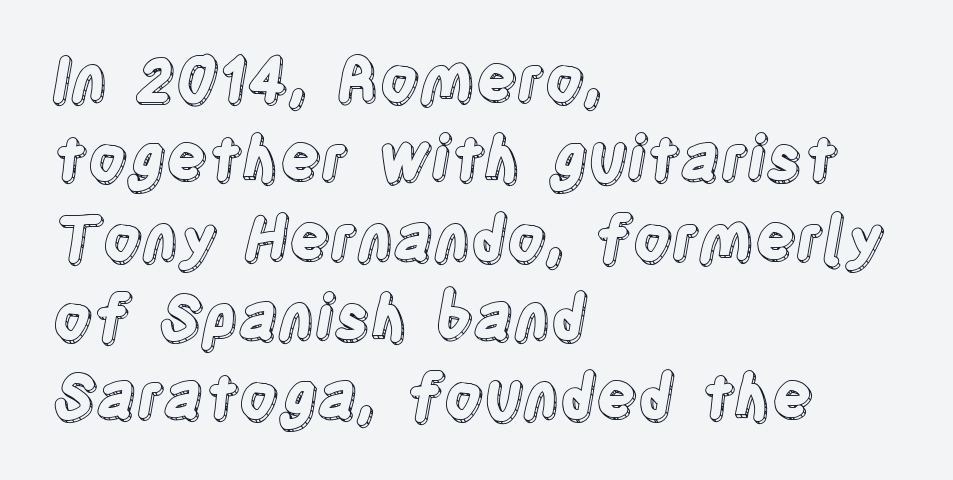
Look at the tracking — it's just the regular setting, nothing added. Unmarked baselines from the first word to the last. Caption: multi-line text, flush left, ragged right.
